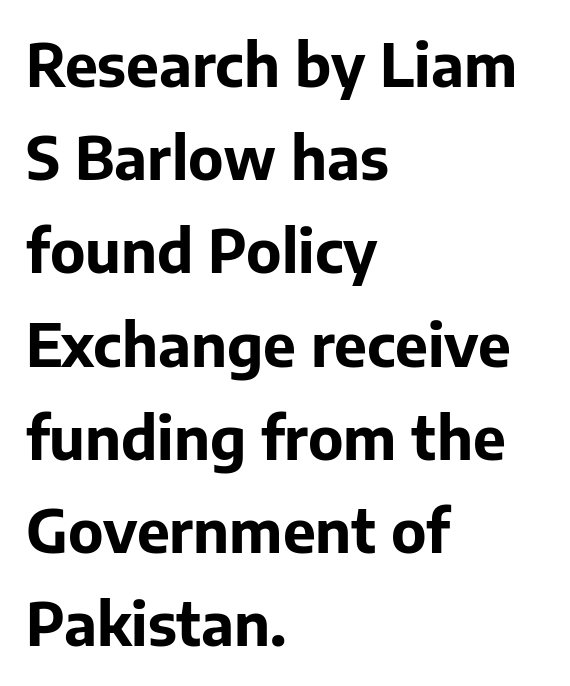
The image shows 59 px bold sans-serif type, upright; set left-aligned, normal line spacing (1.58x), normal letter spacing, not underlined; low stroke contrast and a medium x-height.
